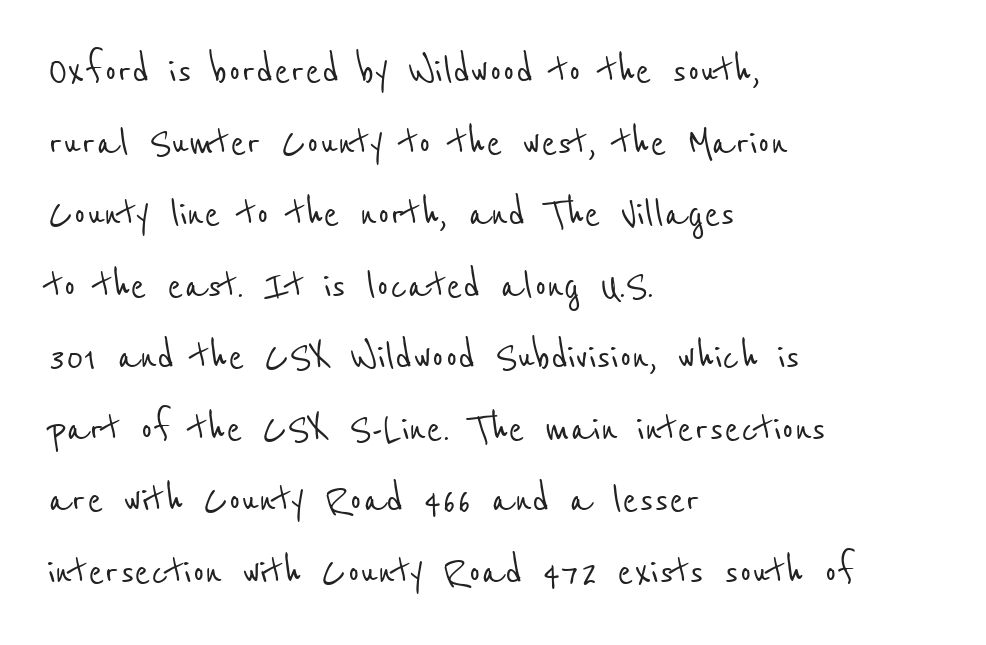
Q: Is the typeface a serif or a sans-serif typeface? A: Sans-serif.
Q: Is the text underlined? A: No.
Q: How is the paragraph aligned? A: Left-aligned.
Q: Is the spacing between letters normal or unusually wide? A: Normal.
Q: Is the spacing between lines tight, normal or loose? A: Normal.
Q: Width (condensed, normal, or wide)? A: Condensed.
Q: Stroke contrast? A: Low.
Q: x-height? A: Medium.
Q: Monospaced? A: No.
